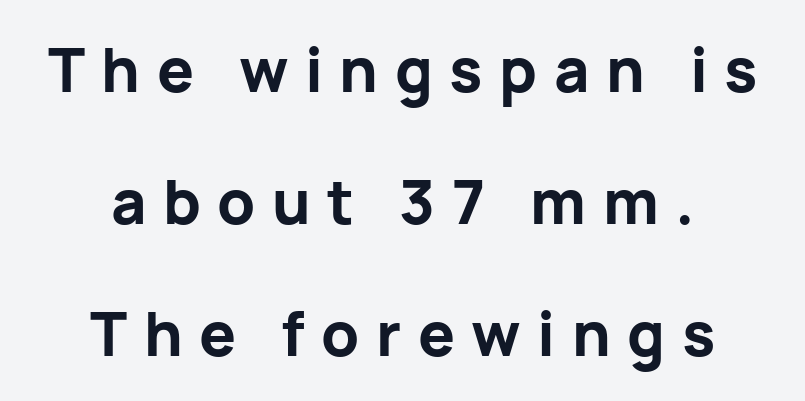
Type style note: lacks serifs. Is there any slant? The stems are plumb. Vertically, the passage feels expansive, rows floating well apart. Type without underlining.
